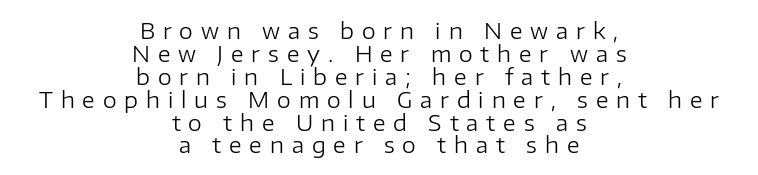
Q: Is the text bold? A: No.
Q: Is the text italic (slanted)? A: No, it is upright.
Q: Is the text underlined? A: No.
Q: How is the paragraph aligned? A: Centered.
Q: Is the spacing between letters normal or unusually wide? A: Unusually wide.
Q: Is the spacing between lines tight, normal or loose? A: Tight.
